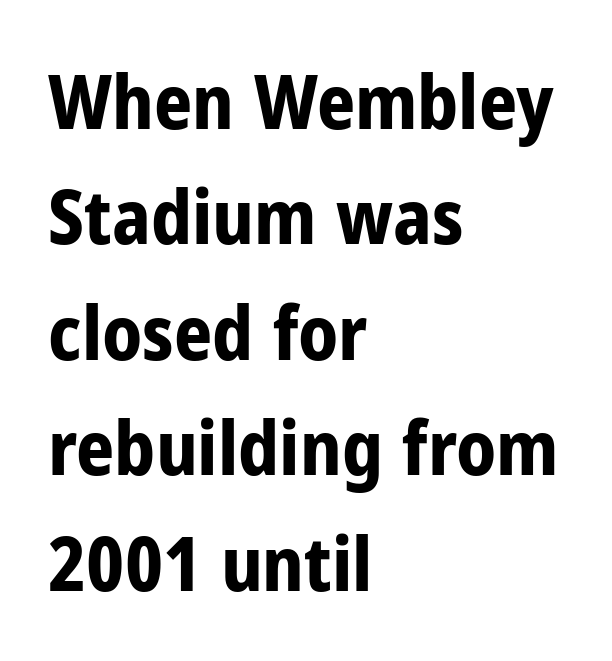
Grotesque or geometric, the face here clearly has no serifs. Line starts are locked; line ends wander. Check under the words: just untouched page. Spacing between characters is what you'd get straight out of the box.
